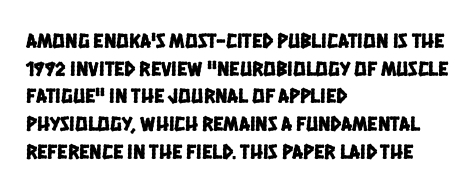
{"underline": "no", "align": "left", "line_spacing": "normal", "line_spacing_ratio": 1.32, "letter_spacing": "normal", "letter_spacing_em": 0.0, "glyph_px": 21}
